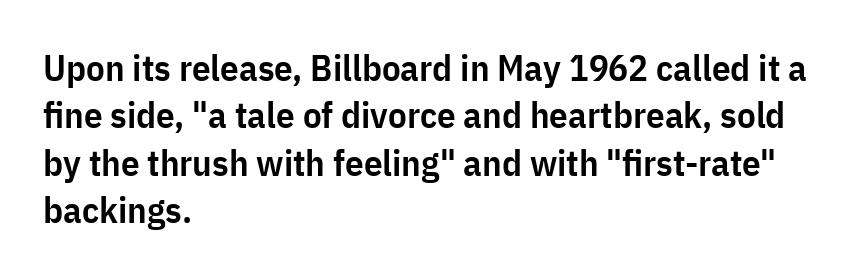
{"serif": "no", "italic": "no", "bold": "semi", "weight": "semibold", "width": "condensed", "stroke_contrast": "low", "x_height": "medium", "monospaced": "no", "underline": "no", "align": "left", "line_spacing": "normal", "line_spacing_ratio": 1.28, "letter_spacing": "normal", "letter_spacing_em": 0.0, "glyph_px": 37}
